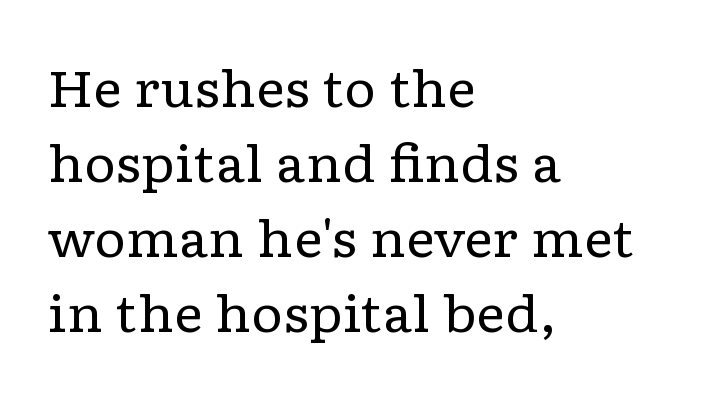
Upright lettering throughout. The space beneath each line is pristine and unruled. The characters are drawn with everyday or finer stroke widths. Baseline-to-baseline distance is the conventional proportion of letter height. Type style note: has serifs. Look at the tracking — it's just the regular setting, nothing added.
